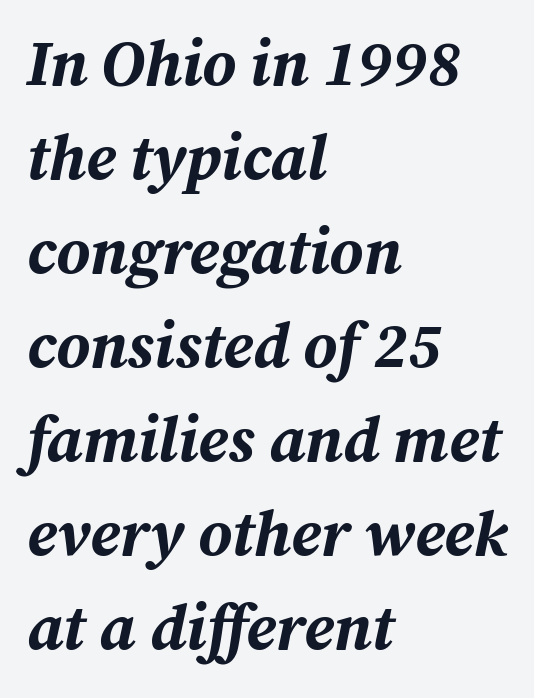
A clean baseline with only descenders dipping below it. Leftover space on each line is placed entirely after the last word. The space between consecutive lines is moderate. Compared with ordinary roman type, these characters are visibly tilted.
